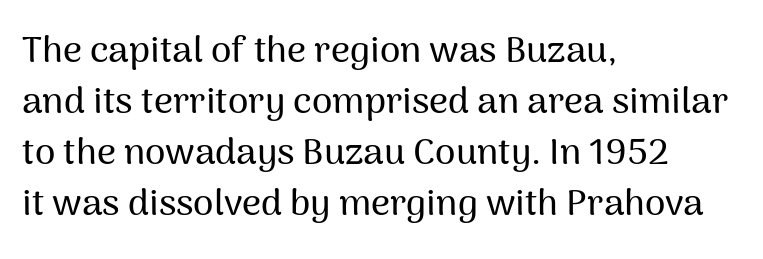
Q: Is the text italic (slanted)? A: No, it is upright.
Q: Is the typeface a serif or a sans-serif typeface? A: Sans-serif.
Q: Is the text underlined? A: No.
Q: How is the paragraph aligned? A: Left-aligned.
Q: Is the spacing between letters normal or unusually wide? A: Normal.
Q: Is the spacing between lines tight, normal or loose? A: Normal.
Q: Width (condensed, normal, or wide)? A: Normal.
Q: Stroke contrast? A: Medium.
Q: x-height? A: Medium.
Q: Monospaced? A: No.
